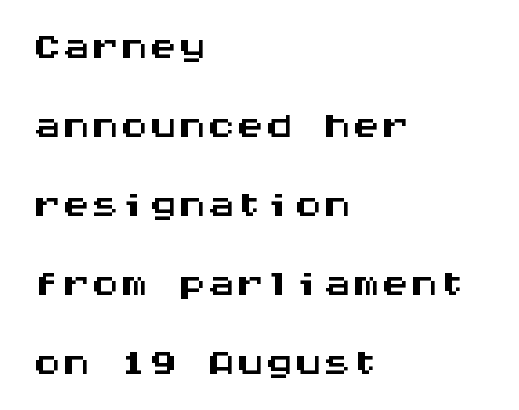
Does the leading feel generous? No, just average. The passage is arranged the way most books set body copy — flush left. The passage shown is typed in a monospace face where columns stay perfectly aligned. Regarding serifs, this sample does without them. Between one letter and the next there's only the usual sliver of space.
